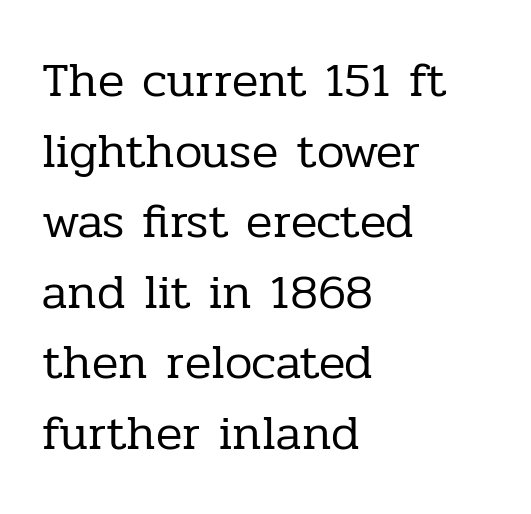
Q: Is the text bold? A: No.
Q: Is the text italic (slanted)? A: No, it is upright.
Q: Is the typeface a serif or a sans-serif typeface? A: Serif.
Q: Is the text underlined? A: No.
Q: How is the paragraph aligned? A: Left-aligned.
Q: Is the spacing between letters normal or unusually wide? A: Normal.
Q: Is the spacing between lines tight, normal or loose? A: Normal.
Q: Width (condensed, normal, or wide)? A: Normal.
Q: Stroke contrast? A: Low.
Q: x-height? A: Medium.
Q: Monospaced? A: No.
